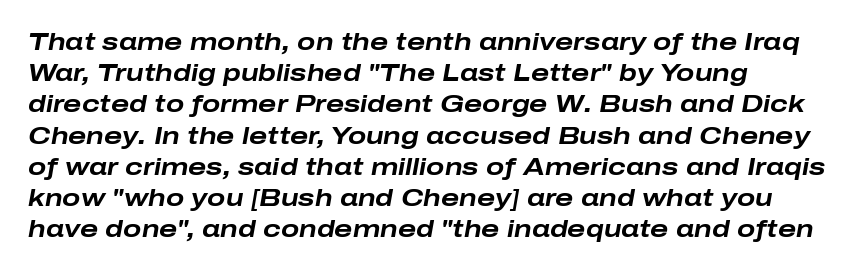
The image shows 24 px bold type, italic (leaning right); set left-aligned, normal line spacing (1.3x), normal letter spacing, not underlined.
